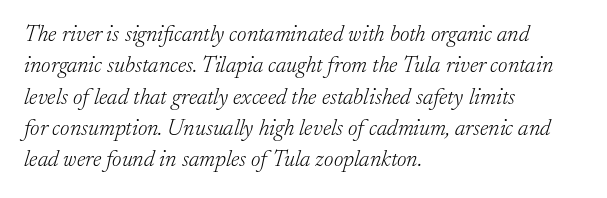
Q: Is the text bold? A: No.
Q: Is the text italic (slanted)? A: Yes, it leans right by about 17 degrees.
Q: Is the text underlined? A: No.
Q: How is the paragraph aligned? A: Left-aligned.
Q: Is the spacing between letters normal or unusually wide? A: Normal.
Q: Is the spacing between lines tight, normal or loose? A: Normal.
